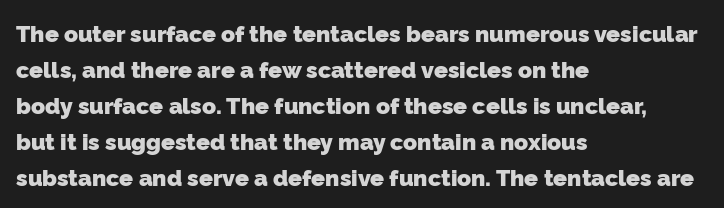
The image shows 23 px bold type; set left-aligned, normal line spacing (1.56x), normal letter spacing, not underlined.
